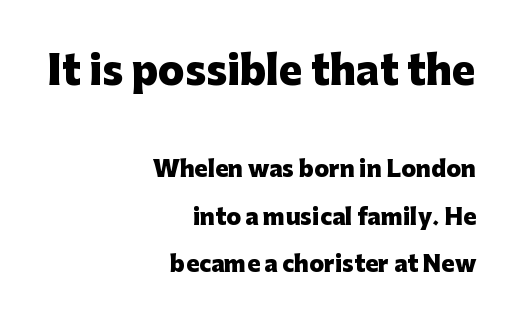
Q: Is the text bold? A: Yes.
Q: Is the text italic (slanted)? A: No, it is upright.
Q: Is the typeface a serif or a sans-serif typeface? A: Sans-serif.
Q: Is the text underlined? A: No.
Q: How is the paragraph aligned? A: Right-aligned.
Q: Is the spacing between letters normal or unusually wide? A: Normal.
Q: Is the spacing between lines tight, normal or loose? A: Loose.
Q: Which block of text is set in a larger size, the first (top) or the second (bottom)? A: The first (top) one.
Q: Width (condensed, normal, or wide)? A: Normal.
Q: Stroke contrast? A: Low.
Q: x-height? A: Medium.
Q: Monospaced? A: No.
